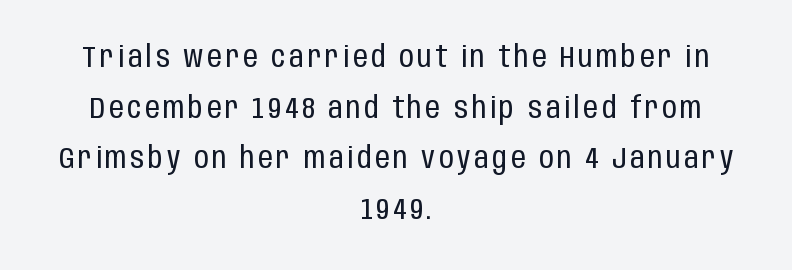
{"serif": "no", "italic": "no", "bold": "no", "weight": "regular", "width": "condensed", "stroke_contrast": "low", "x_height": "large", "monospaced": "no", "underline": "no", "align": "center", "line_spacing_ratio": 1.75, "glyph_px": 29}
